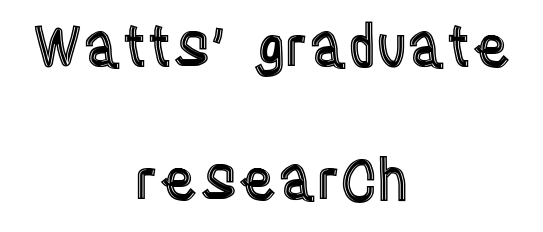
Q: Is the text italic (slanted)? A: No, it is upright.
Q: Is the text underlined? A: No.
Q: How is the paragraph aligned? A: Centered.
Q: Is the spacing between letters normal or unusually wide? A: Normal.
Q: Is the spacing between lines tight, normal or loose? A: Loose.
Q: Width (condensed, normal, or wide)? A: Condensed.
Q: x-height? A: Large.
Q: Monospaced? A: No.
